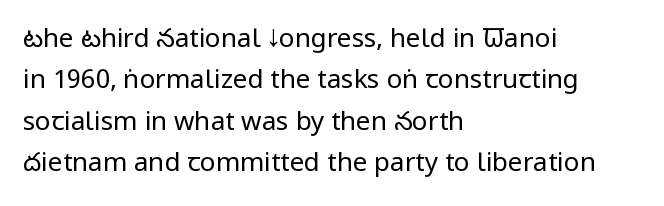
{"italic": "no", "bold": "no", "underline": "no", "align": "left", "line_spacing": "normal", "line_spacing_ratio": 1.59, "letter_spacing": "normal", "letter_spacing_em": 0.0, "glyph_px": 26}
